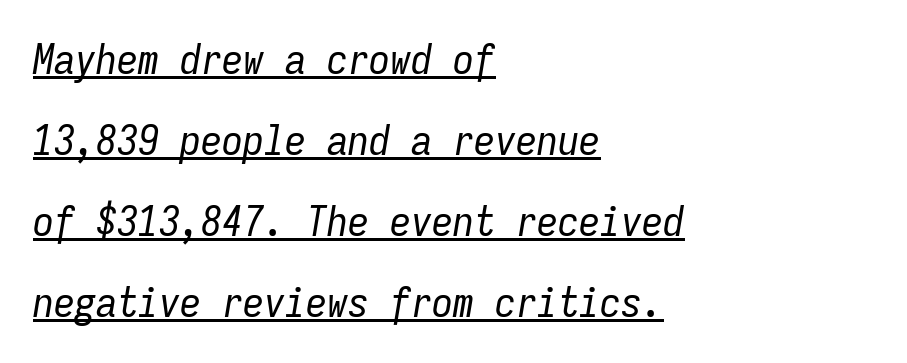
The words here are underlined. Horizontally, the lines are justified to the leading edge only. You could count columns in this text — the font is strictly monospaced. Summary of vertical rhythm: relaxed, with wide interline spacing. Students, note that the glyphs here touch the page at normal intervals.
